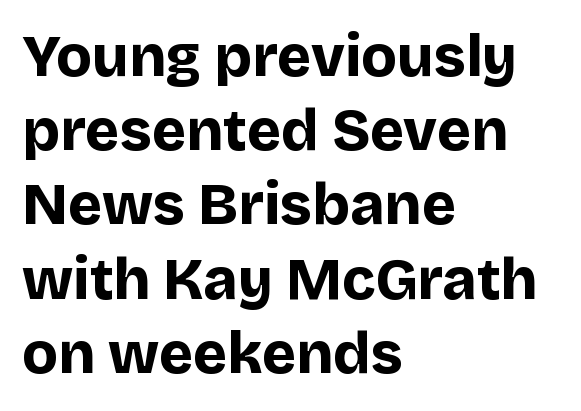
Do the characters align in a grid? No, the font is proportional. The block of text has a typical density, with ordinary space between rows. Typesetter's note: full bold, strokes at maximum text heaviness. The paragraph has a hard left edge and a soft right edge.
